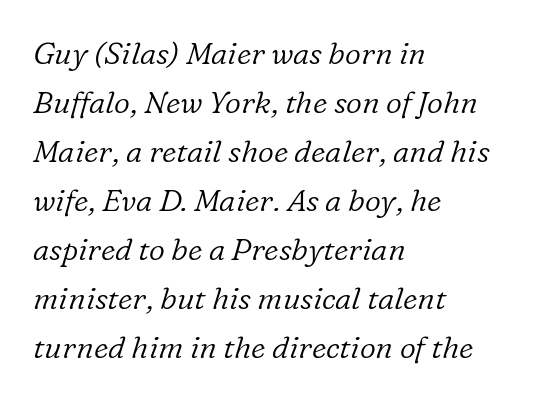
{"serif": "yes", "italic": "yes", "lean": "right", "slant_degrees": 16, "bold": "no", "weight": "light", "width": "normal", "stroke_contrast": "low", "x_height": "medium", "monospaced": "no", "underline": "no", "align": "left", "line_spacing": "normal", "line_spacing_ratio": 1.58, "letter_spacing": "normal", "letter_spacing_em": 0.0, "glyph_px": 31}
